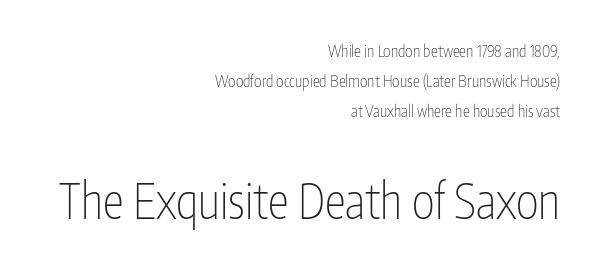
{"serif": "no", "italic": "no", "bold": "no", "weight": "thin", "width": "condensed", "stroke_contrast": "low", "x_height": "medium", "monospaced": "no", "underline": "no", "align": "right", "line_spacing_ratio": 1.89, "letter_spacing": "normal", "letter_spacing_em": 0.0, "larger_block": "second", "size_ratio": 3.0, "glyph_px": 48}
